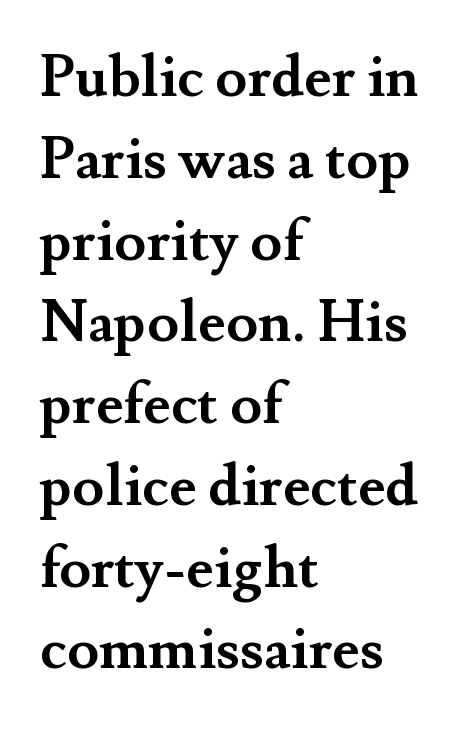
The image shows 58 px semibold serif type, upright; set left-aligned, normal line spacing (1.41x), normal letter spacing, not underlined; medium stroke contrast and a small x-height.
